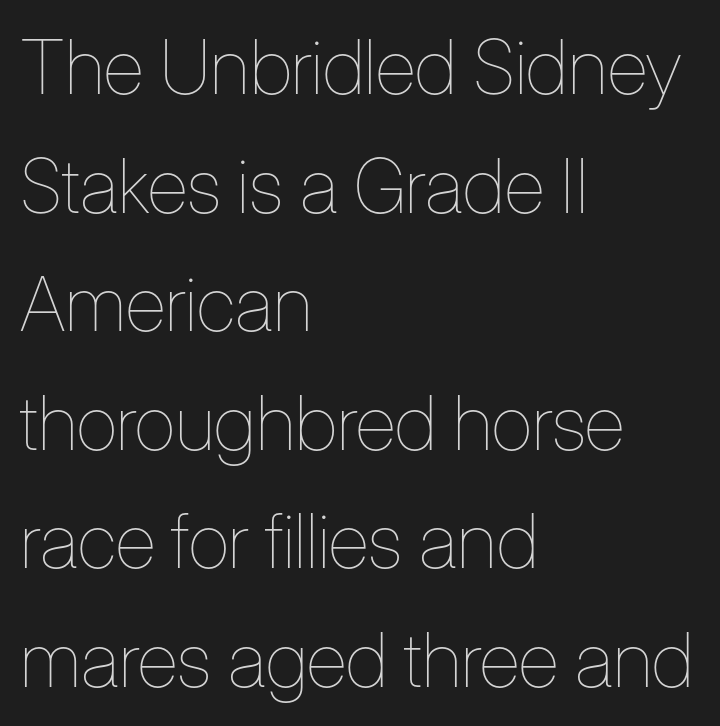
{"italic": "no", "bold": "no", "weight": "thin", "width": "condensed", "stroke_contrast": "low", "x_height": "medium", "monospaced": "no", "underline": "no", "align": "left", "line_spacing": "normal", "line_spacing_ratio": 1.56, "letter_spacing": "normal", "letter_spacing_em": 0.0, "glyph_px": 76}
